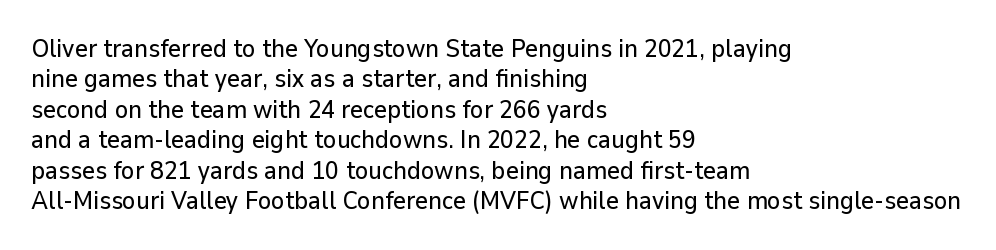
{"italic": "no", "underline": "no", "align": "left", "line_spacing_ratio": 1.22, "letter_spacing": "normal", "letter_spacing_em": 0.0, "glyph_px": 25}
